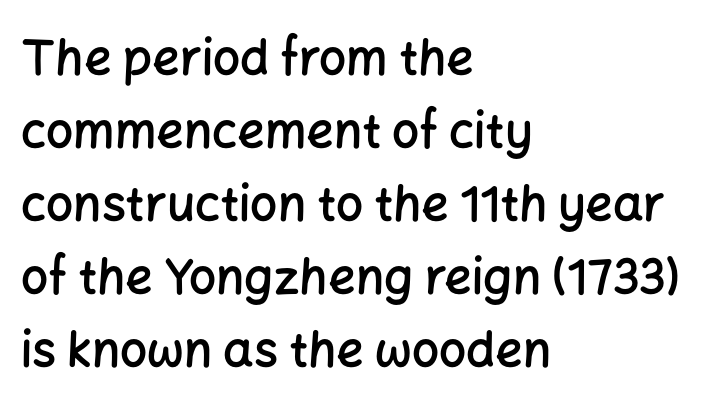
Q: Is the text bold? A: Semi-bold.
Q: Is the text italic (slanted)? A: No, it is upright.
Q: Is the typeface a serif or a sans-serif typeface? A: Sans-serif.
Q: Is the text underlined? A: No.
Q: How is the paragraph aligned? A: Left-aligned.
Q: Is the spacing between letters normal or unusually wide? A: Normal.
Q: Is the spacing between lines tight, normal or loose? A: Normal.
Q: Width (condensed, normal, or wide)? A: Normal.
Q: Stroke contrast? A: Low.
Q: x-height? A: Medium.
Q: Monospaced? A: No.
